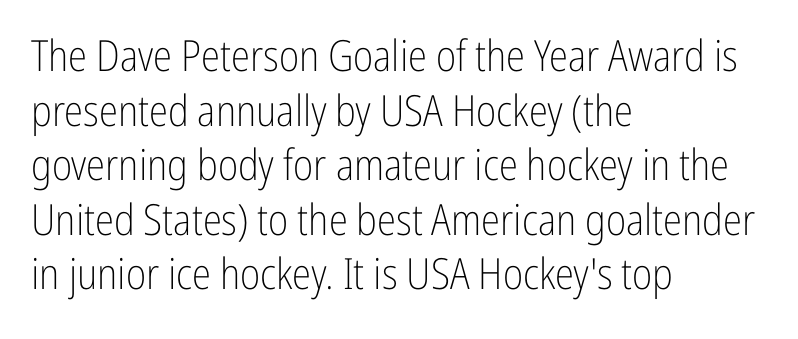
Note the varied advance widths — an 'i' is clearly narrower than an 'm'. The passage shown has conventional tracking throughout. Alignment: flush left. Descenders are the only things crossing below the line. Heaviness? Minimal to ordinary, like unemphasized prose. Examine the stroke ends and you'll find no serifs.
